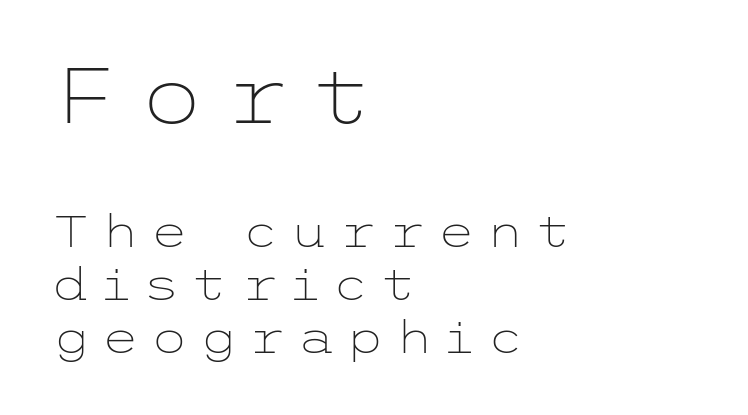
The image shows 77 px light, wide sans-serif type, upright; set left-aligned, line spacing 1.2x, unusually wide letter spacing (+0.24 em), not underlined; the first (top) block is 1.75x larger; low stroke contrast and a medium x-height.
